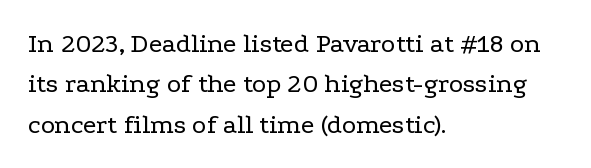
Q: Is the text bold? A: No.
Q: Is the text italic (slanted)? A: No, it is upright.
Q: Is the text underlined? A: No.
Q: How is the paragraph aligned? A: Left-aligned.
Q: Is the spacing between letters normal or unusually wide? A: Normal.
Q: Is the spacing between lines tight, normal or loose? A: Normal.
